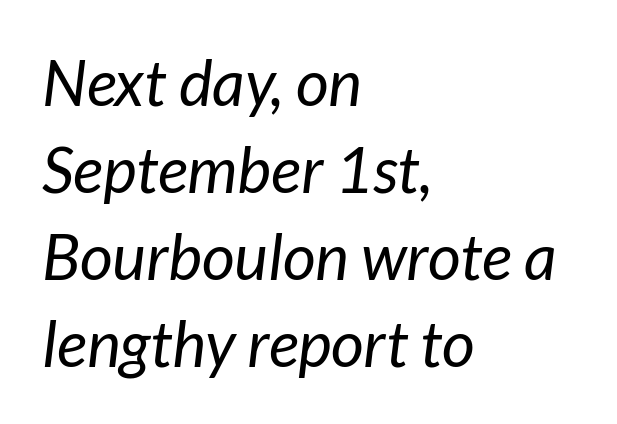
{"italic": "yes", "lean": "right", "slant_degrees": 7, "bold": "no", "weight": "regular", "width": "normal", "stroke_contrast": "low", "x_height": "medium", "monospaced": "no", "underline": "no", "align": "left", "line_spacing": "normal", "line_spacing_ratio": 1.36, "letter_spacing": "normal", "letter_spacing_em": 0.0, "glyph_px": 64}
